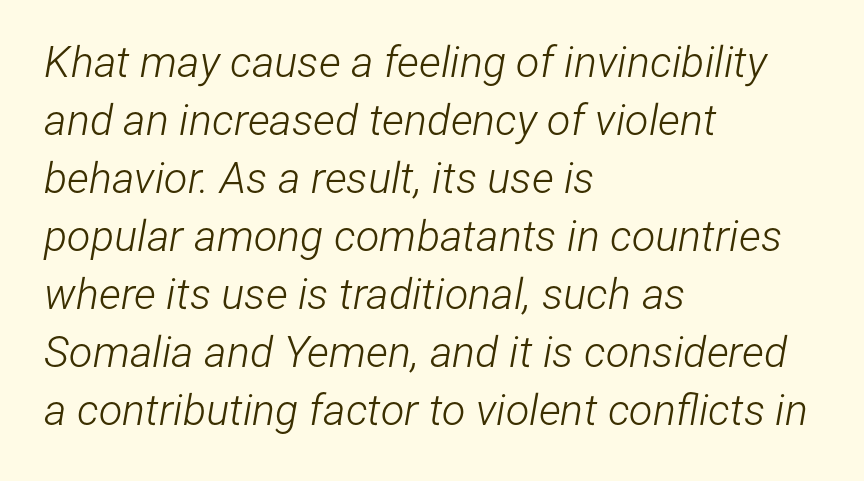
Looking at the ascenders, they clearly lean. A normal amount of white space separates one row of letters from the next. Think standard paragraph weight, or any step lighter than that. The letters advance in unequal steps, a hallmark of proportional type. The setting favours the left margin, as ordinary paragraphs usually do. The horizontal fit of the characters is conventional and even.
